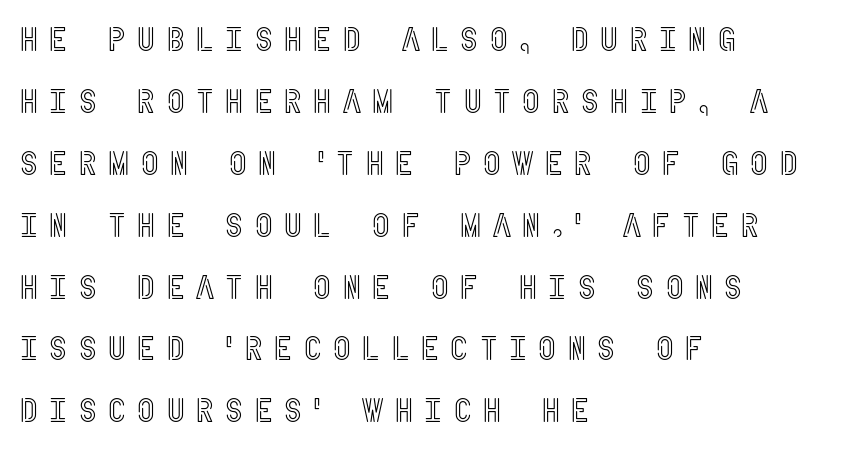
The image shows 34 px condensed type, upright; set left-aligned, line spacing 1.82x, unusually wide letter spacing (+0.28 em), not underlined; a large x-height.
